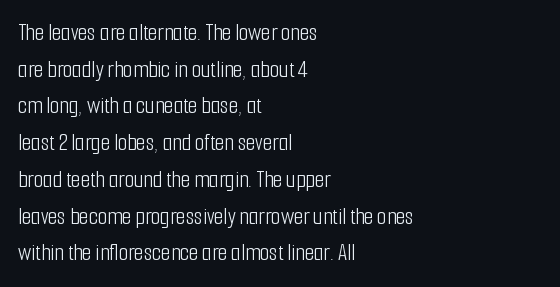
Standard letterfit; no display-style spreading of the glyphs. No chunkiness to these letters — they're not bold. This is roman type, the default non-slanted kind. Does the copy run flush right? No — it runs flush left.
